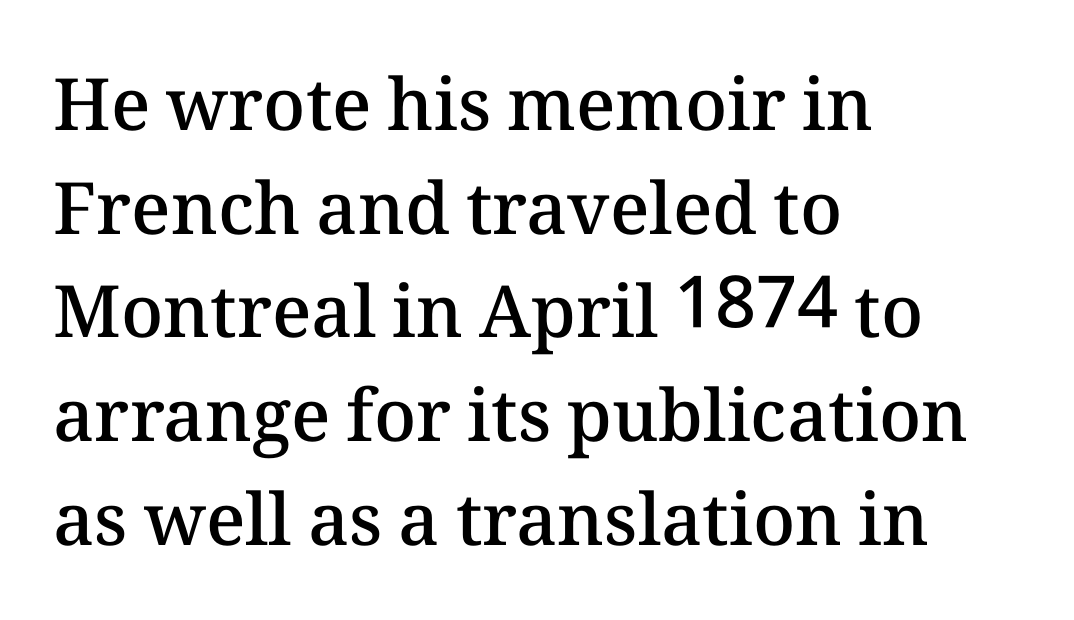
The image shows 72 px semibold type, upright; set left-aligned, normal line spacing (1.44x), normal letter spacing, not underlined; medium stroke contrast and a medium x-height.
